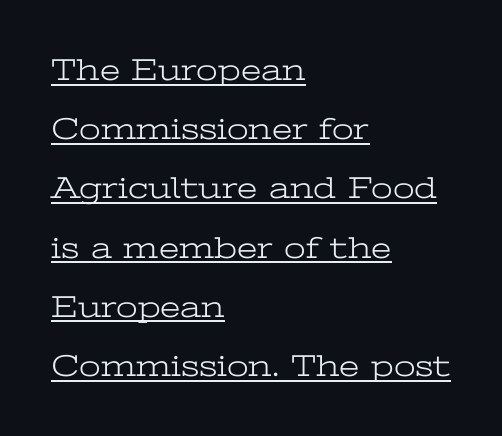
Q: Is the text bold? A: No.
Q: Is the text italic (slanted)? A: No, it is upright.
Q: Is the typeface a serif or a sans-serif typeface? A: Serif.
Q: Is the text underlined? A: Yes.
Q: How is the paragraph aligned? A: Left-aligned.
Q: Is the spacing between letters normal or unusually wide? A: Normal.
Q: Is the spacing between lines tight, normal or loose? A: Loose.
Q: Width (condensed, normal, or wide)? A: Wide.
Q: Stroke contrast? A: Low.
Q: x-height? A: Medium.
Q: Monospaced? A: No.
